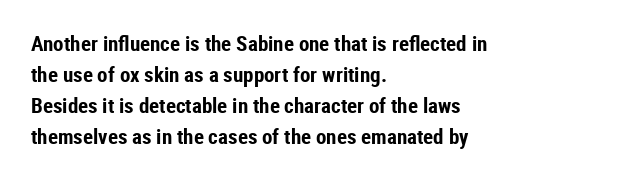
{"italic": "no", "bold": "yes", "underline": "no", "align": "left", "line_spacing": "normal", "line_spacing_ratio": 1.47, "letter_spacing": "normal", "letter_spacing_em": 0.0, "glyph_px": 21}
